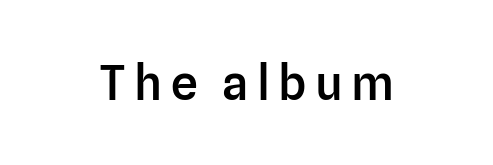
A roman cut, with each character standing at attention. Each letter keeps its own natural width here, so spacing adapts to shape. What kind of face is this? One without serifs — a sans. The string is rendered with underlining switched off. The characters look somewhat weighty, a semibold short of true bold.
